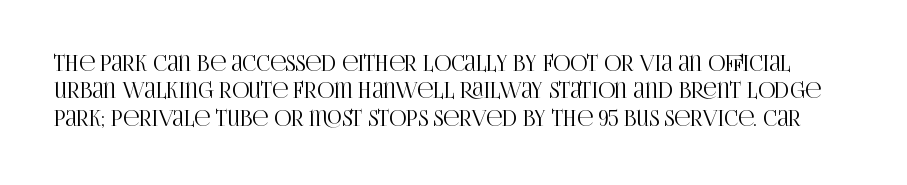
Q: Is the text italic (slanted)? A: No, it is upright.
Q: Is the text underlined? A: No.
Q: Is the spacing between letters normal or unusually wide? A: Normal.
Q: Is the spacing between lines tight, normal or loose? A: Normal.
